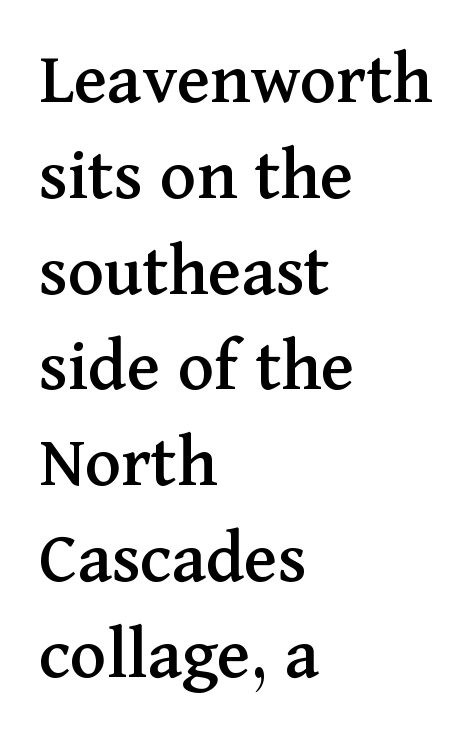
{"serif": "yes", "italic": "no", "width": "normal", "stroke_contrast": "medium", "x_height": "medium", "monospaced": "no", "underline": "no", "align": "left", "line_spacing": "normal", "line_spacing_ratio": 1.26, "letter_spacing": "normal", "letter_spacing_em": 0.0, "glyph_px": 76}
